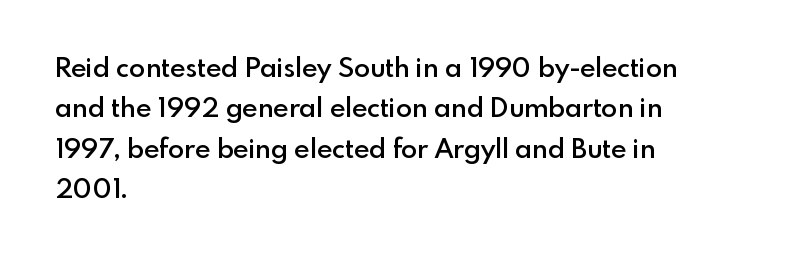
Glyph-to-glyph distance matches everyday printed text. Beneath every word, the page is bare. What's the leading like? Ordinary, nothing unusual. Typographic density is moderately raised because the face is semibold. Vertical strokes here are truly vertical.
